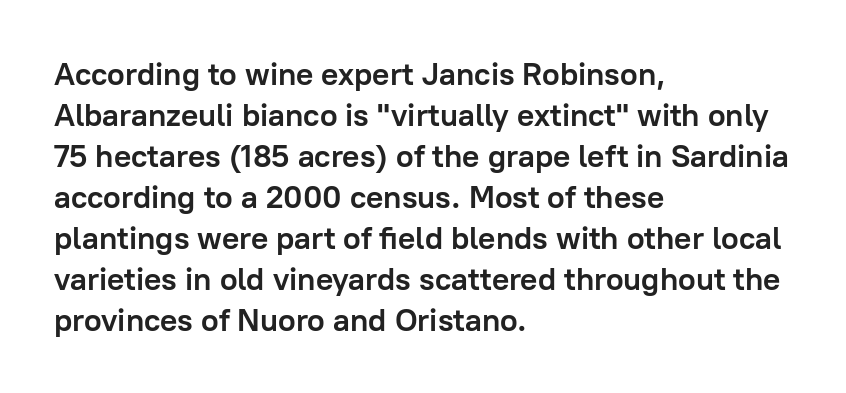
Q: Is the text bold? A: Yes.
Q: Is the text italic (slanted)? A: No, it is upright.
Q: Is the typeface a serif or a sans-serif typeface? A: Sans-serif.
Q: Is the text underlined? A: No.
Q: How is the paragraph aligned? A: Left-aligned.
Q: Is the spacing between letters normal or unusually wide? A: Normal.
Q: Is the spacing between lines tight, normal or loose? A: Normal.
Q: Width (condensed, normal, or wide)? A: Normal.
Q: Stroke contrast? A: Low.
Q: x-height? A: Medium.
Q: Monospaced? A: No.
